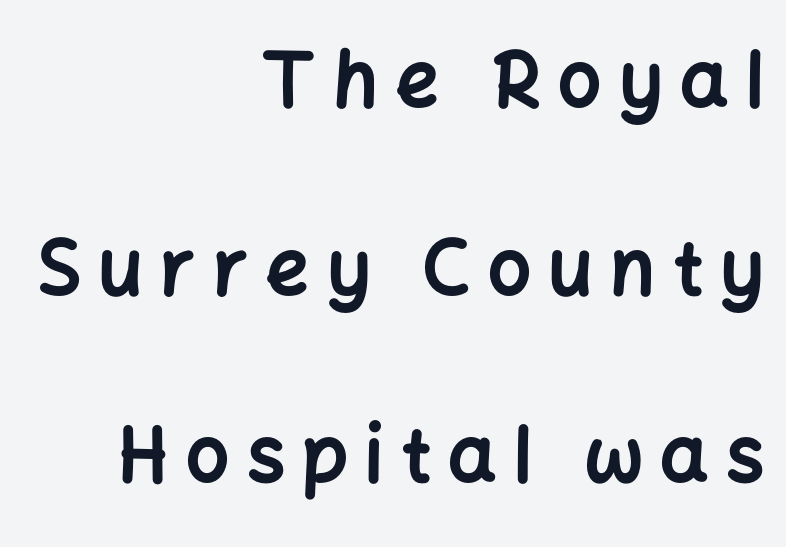
{"serif": "no", "italic": "no", "bold": "yes", "weight": "bold", "width": "normal", "stroke_contrast": "low", "x_height": "medium", "monospaced": "no", "underline": "no", "align": "right", "line_spacing": "loose", "line_spacing_ratio": 2.47, "letter_spacing": "wide", "letter_spacing_em": 0.23, "glyph_px": 76}
